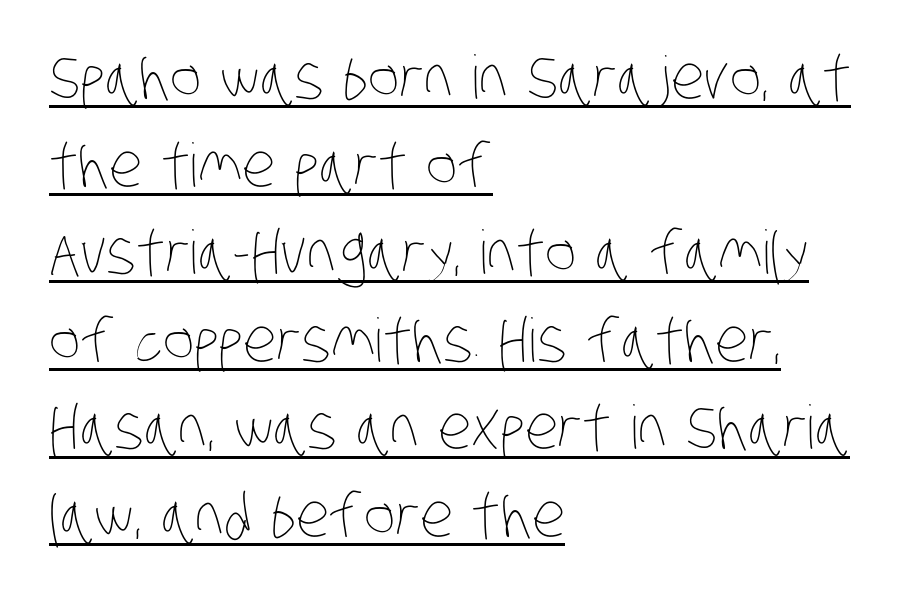
{"bold": "no", "weight": "thin", "width": "condensed", "stroke_contrast": "low", "x_height": "large", "monospaced": "no", "underline": "yes", "align": "left", "line_spacing": "normal", "line_spacing_ratio": 1.46, "letter_spacing": "normal", "letter_spacing_em": 0.0, "glyph_px": 60}
